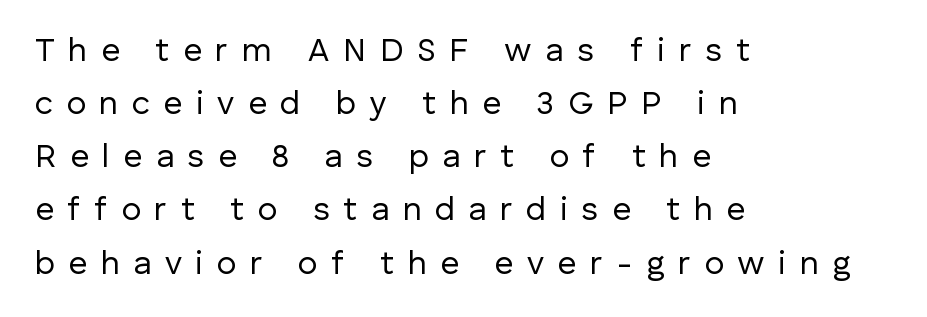
{"serif": "no", "italic": "no", "bold": "no", "weight": "regular", "width": "normal", "stroke_contrast": "low", "x_height": "medium", "monospaced": "no", "underline": "no", "align": "left", "line_spacing": "normal", "line_spacing_ratio": 1.61, "letter_spacing": "wide", "letter_spacing_em": 0.41, "glyph_px": 33}
